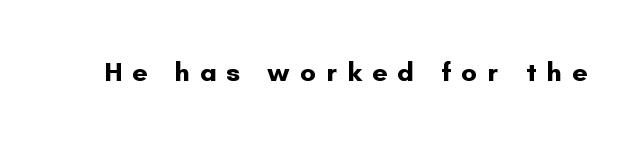
Honestly, the letter spacing is so wide it's the main thing you notice. Weight check: bold — yes, fully. Characters remain perfectly vertical along every line. The space beneath each line is pristine and unruled.
